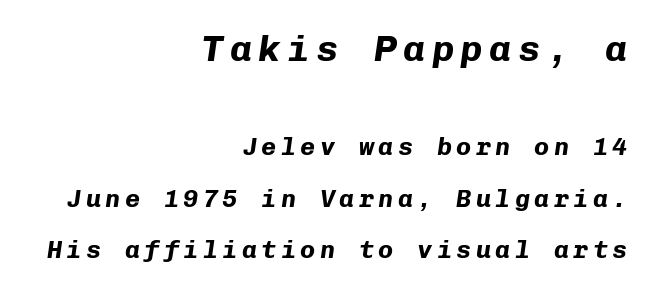
Q: Is the text bold? A: Yes.
Q: Is the text italic (slanted)? A: Yes, it leans right by about 8 degrees.
Q: Is the text underlined? A: No.
Q: How is the paragraph aligned? A: Right-aligned.
Q: Is the spacing between lines tight, normal or loose? A: Loose.
Q: Which block of text is set in a larger size, the first (top) or the second (bottom)? A: The first (top) one.
Q: Width (condensed, normal, or wide)? A: Normal.
Q: Stroke contrast? A: Low.
Q: x-height? A: Medium.
Q: Monospaced? A: Yes.
